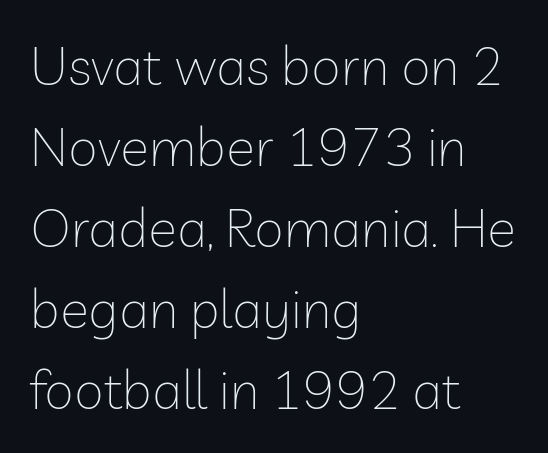
Descender tails drop into unmarked territory. Typeset ragged right — the left edge is the straight one. This is sans-serif lettering, the kind often seen on screens and signage. Is this a fixed-width face? No — the glyphs have proportional, varying widths. Heft: none added — not bold.
